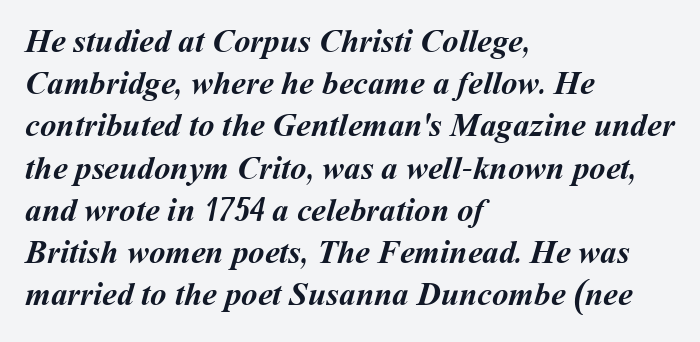
{"bold": "yes", "weight": "semibold", "width": "normal", "stroke_contrast": "medium", "x_height": "medium", "monospaced": "no", "underline": "no", "align": "left", "line_spacing": "normal", "line_spacing_ratio": 1.28, "letter_spacing": "normal", "letter_spacing_em": 0.0, "glyph_px": 33}
